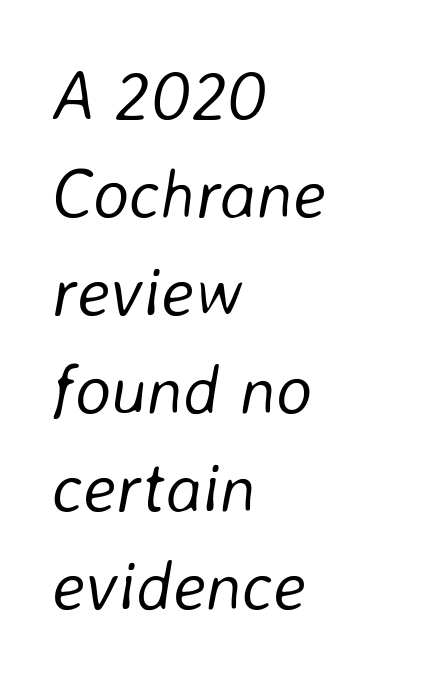
The image shows 69 px light type, italic (leaning right); set left-aligned, normal line spacing (1.42x), normal letter spacing, not underlined; low stroke contrast and a medium x-height.
